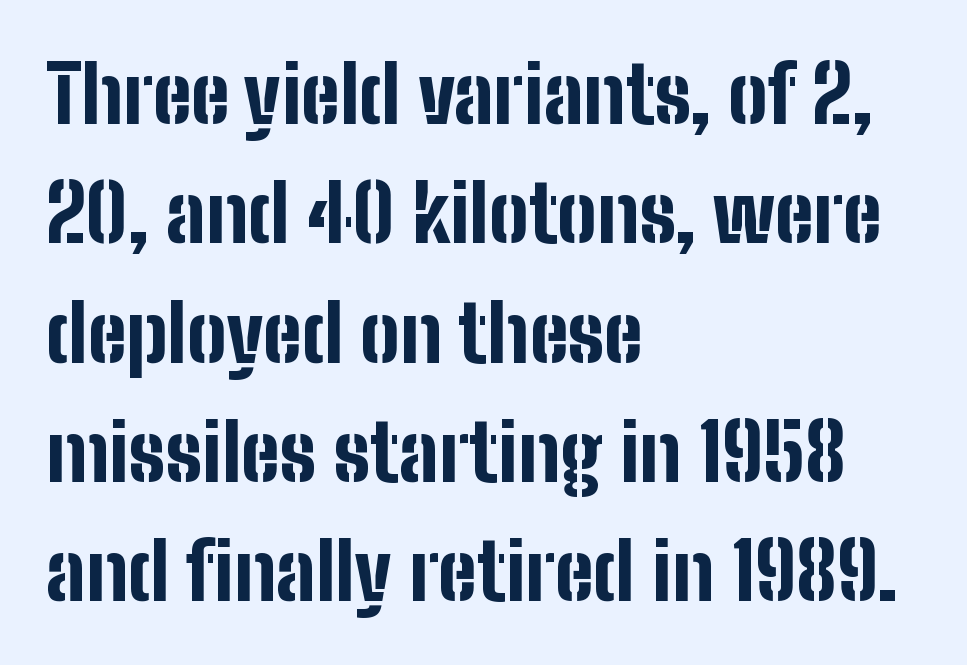
{"serif": "no", "italic": "no", "bold": "yes", "weight": "bold", "width": "condensed", "stroke_contrast": "low", "x_height": "medium", "monospaced": "no", "underline": "no", "align": "left", "line_spacing": "normal", "line_spacing_ratio": 1.51, "letter_spacing": "normal", "letter_spacing_em": 0.0, "glyph_px": 79}
